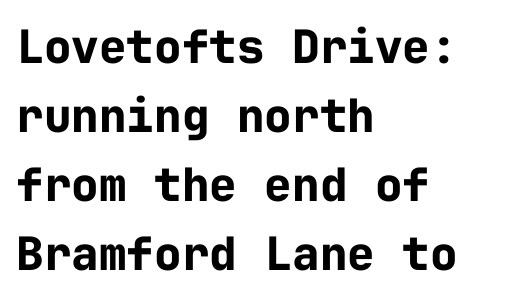
The image shows 46 px bold sans-serif type, upright, monospaced; set left-aligned, normal line spacing (1.5x), normal letter spacing, not underlined; low stroke contrast and a medium x-height.
